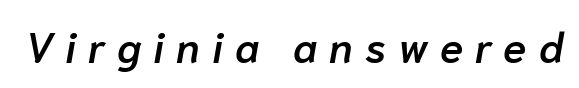
Q: Is the text bold? A: Semi-bold.
Q: Is the text italic (slanted)? A: Yes, it leans right by about 10 degrees.
Q: Is the text underlined? A: No.
Q: Is the spacing between letters normal or unusually wide? A: Unusually wide.
Q: Width (condensed, normal, or wide)? A: Normal.
Q: Stroke contrast? A: Low.
Q: x-height? A: Medium.
Q: Monospaced? A: No.
